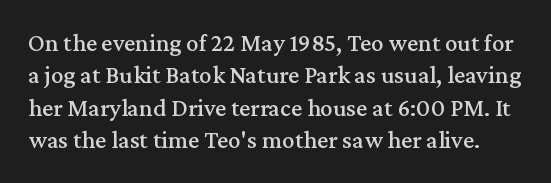
Q: Is the text italic (slanted)? A: No, it is upright.
Q: Is the text underlined? A: No.
Q: Is the spacing between letters normal or unusually wide? A: Normal.
Q: Is the spacing between lines tight, normal or loose? A: Normal.
